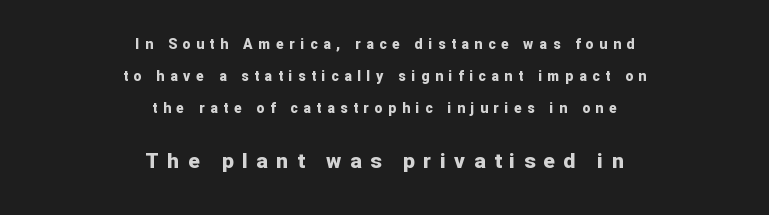
{"italic": "no", "bold": "yes", "underline": "no", "align": "center", "line_spacing": "loose", "line_spacing_ratio": 2.27, "letter_spacing": "wide", "letter_spacing_em": 0.41, "larger_block": "second", "size_ratio": 1.5, "glyph_px": 21}
